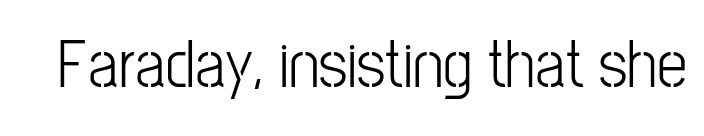
Each word holds together tightly as a unit, with standard inter-letter gaps. A roman cut, with each character standing at attention. Spacing verdict: proportional, widths tailored to each character. The zone under the glyphs is completely vacant. Stroke thickness stays within the range of a standard reading face or lighter.
